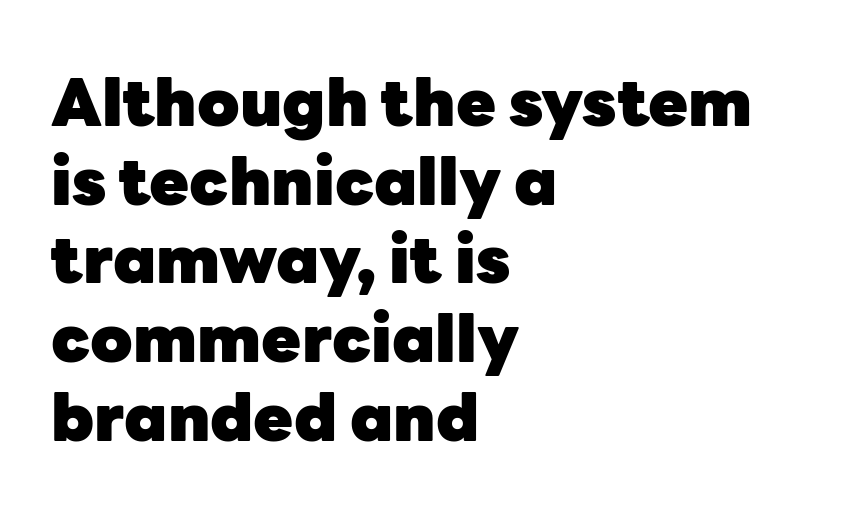
{"serif": "no", "italic": "no", "bold": "yes", "weight": "heavy", "width": "normal", "stroke_contrast": "low", "x_height": "medium", "monospaced": "no", "underline": "no", "align": "left", "line_spacing_ratio": 1.21, "letter_spacing": "normal", "letter_spacing_em": 0.0, "glyph_px": 65}
